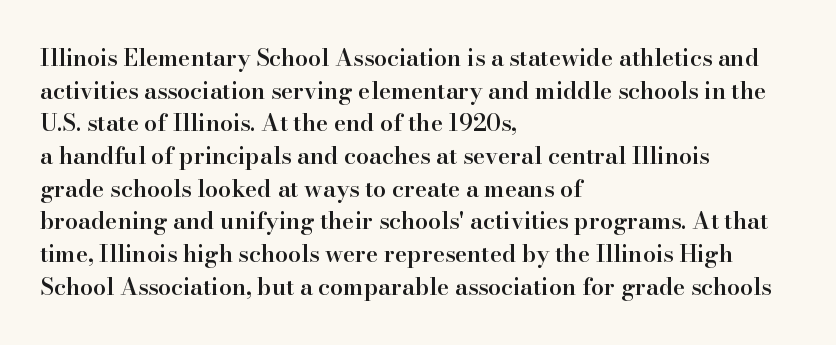
The image shows 23 px text type, upright; set left-aligned, normal line spacing (1.42x), normal letter spacing, not underlined.
